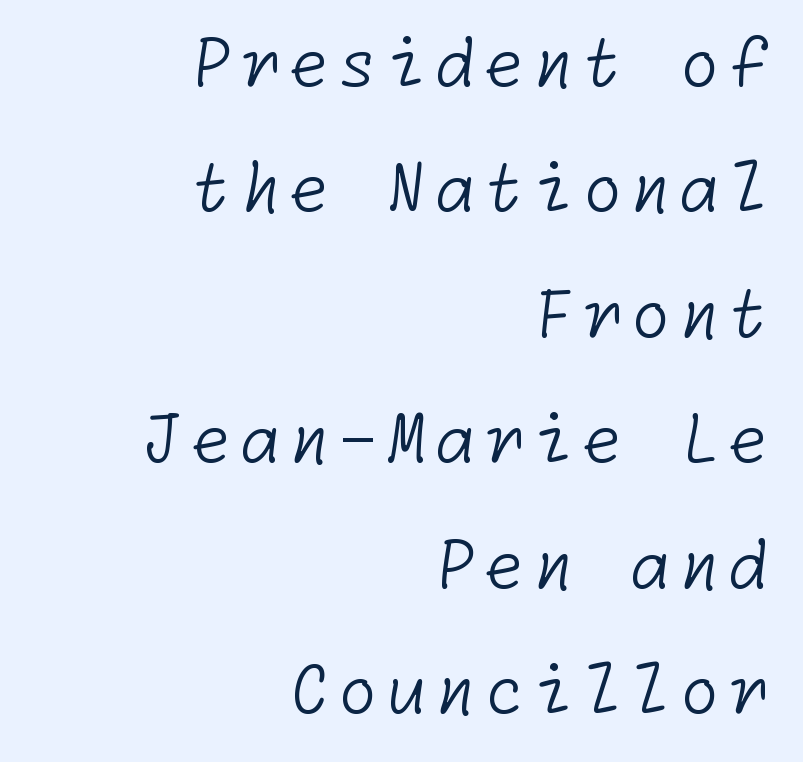
Q: Is the text bold? A: No.
Q: Is the typeface a serif or a sans-serif typeface? A: Sans-serif.
Q: Is the text underlined? A: No.
Q: How is the paragraph aligned? A: Right-aligned.
Q: Is the spacing between lines tight, normal or loose? A: Loose.
Q: Width (condensed, normal, or wide)? A: Normal.
Q: Stroke contrast? A: Low.
Q: x-height? A: Medium.
